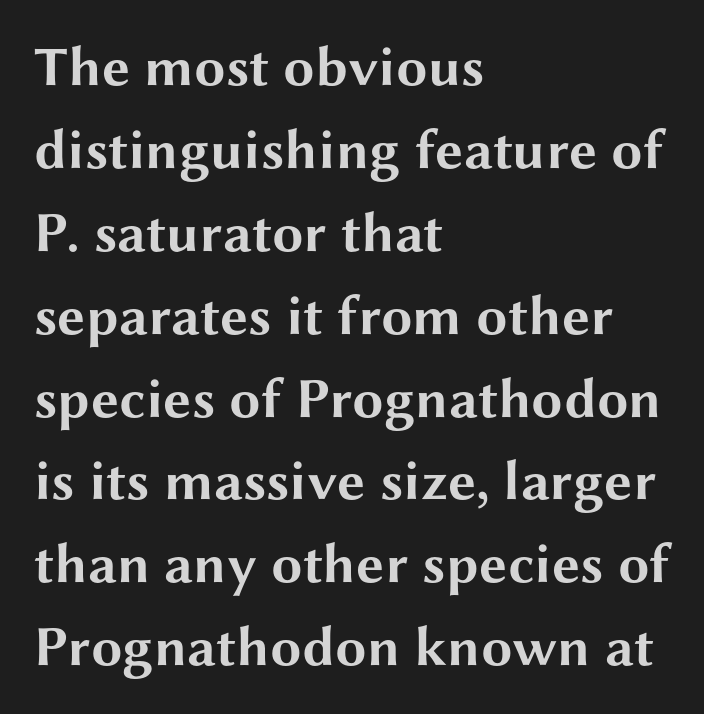
The image shows 56 px bold, wide sans-serif type, upright; set left-aligned, normal line spacing (1.48x), normal letter spacing, not underlined; medium stroke contrast and a medium x-height.
